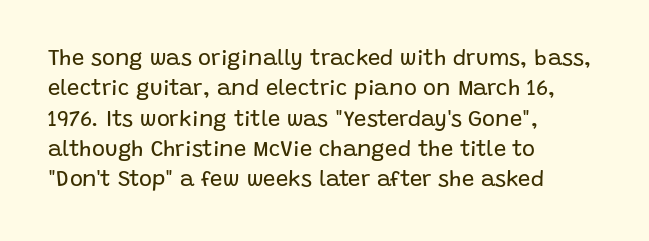
The image shows 22 px text type, upright; set left-aligned, normal line spacing (1.38x), normal letter spacing, not underlined.
